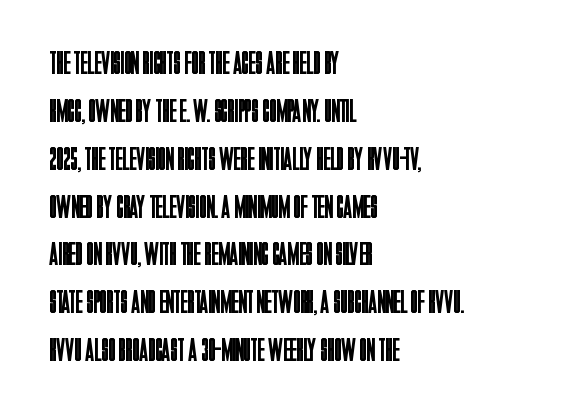
Q: Is the text bold? A: No.
Q: Is the text italic (slanted)? A: No, it is upright.
Q: Is the typeface a serif or a sans-serif typeface? A: Sans-serif.
Q: Is the text underlined? A: No.
Q: How is the paragraph aligned? A: Left-aligned.
Q: Is the spacing between letters normal or unusually wide? A: Normal.
Q: Is the spacing between lines tight, normal or loose? A: Normal.
Q: Width (condensed, normal, or wide)? A: Condensed.
Q: Stroke contrast? A: Low.
Q: x-height? A: Large.
Q: Monospaced? A: No.
